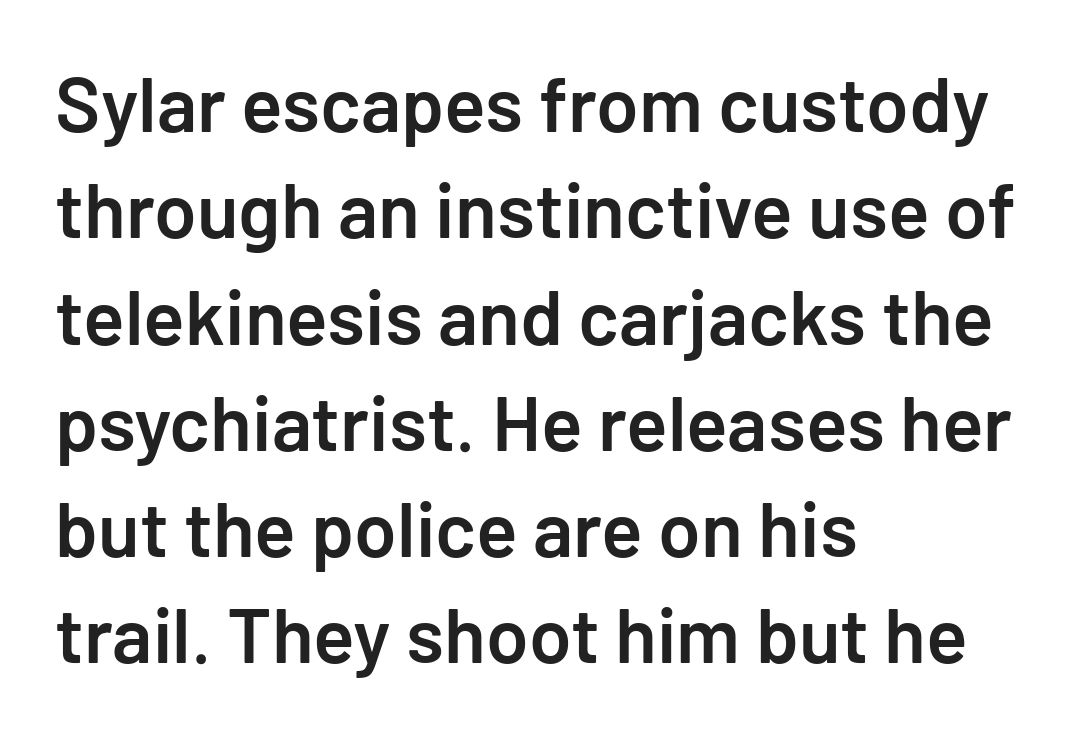
Q: Is the text bold? A: Semi-bold.
Q: Is the text italic (slanted)? A: No, it is upright.
Q: Is the typeface a serif or a sans-serif typeface? A: Sans-serif.
Q: Is the text underlined? A: No.
Q: How is the paragraph aligned? A: Left-aligned.
Q: Is the spacing between letters normal or unusually wide? A: Normal.
Q: Is the spacing between lines tight, normal or loose? A: Normal.
Q: Width (condensed, normal, or wide)? A: Normal.
Q: Stroke contrast? A: Low.
Q: x-height? A: Medium.
